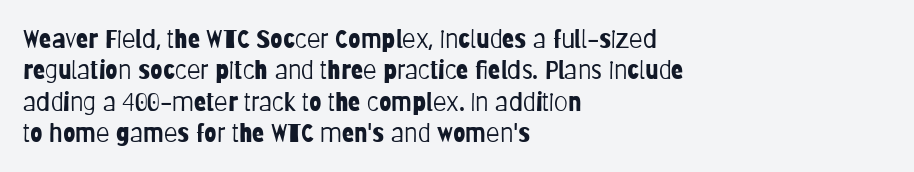
No letter is thick-stroked: the sample isn't bold. This is roman type, the default non-slanted kind. One glance says typical: line gaps are just what's usual. Plain, unruled lines of type. This sample is left-justified, so line endings fall wherever the words run out.
